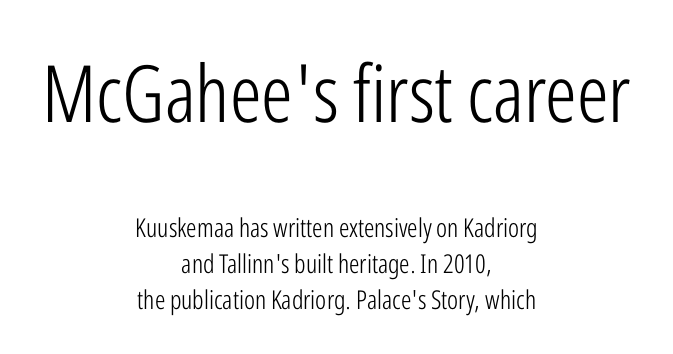
{"serif": "no", "italic": "no", "bold": "no", "weight": "light", "width": "condensed", "stroke_contrast": "low", "x_height": "medium", "monospaced": "no", "underline": "no", "align": "center", "line_spacing": "normal", "line_spacing_ratio": 1.38, "letter_spacing": "normal", "letter_spacing_em": 0.0, "larger_block": "first", "size_ratio": 3.04, "glyph_px": 79}
